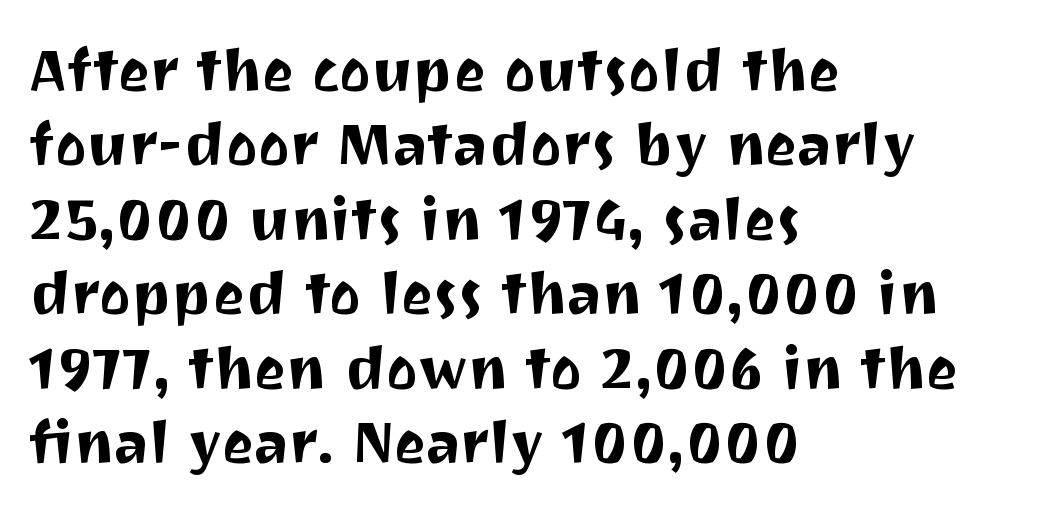
{"serif": "no", "italic": "no", "width": "normal", "stroke_contrast": "medium", "x_height": "medium", "monospaced": "no", "underline": "no", "align": "left", "line_spacing_ratio": 1.24, "letter_spacing": "normal", "letter_spacing_em": 0.0, "glyph_px": 60}
